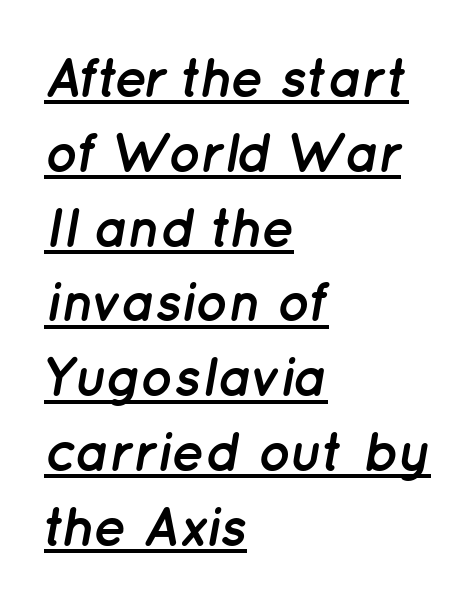
{"italic": "yes", "lean": "right", "slant_degrees": 12, "bold": "yes", "weight": "semibold", "width": "normal", "stroke_contrast": "low", "x_height": "medium", "monospaced": "no", "underline": "yes", "align": "left", "line_spacing": "normal", "line_spacing_ratio": 1.36, "letter_spacing": "normal", "letter_spacing_em": 0.0, "glyph_px": 55}
